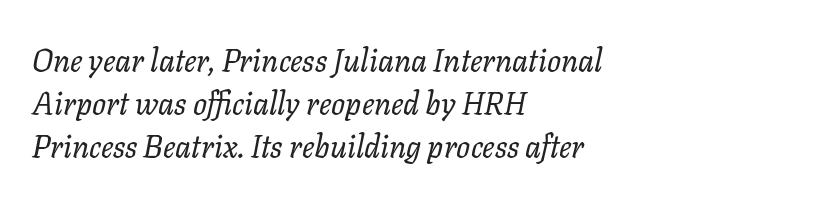
{"italic": "yes", "lean": "right", "slant_degrees": 11, "bold": "no", "weight": "regular", "width": "normal", "stroke_contrast": "low", "x_height": "medium", "monospaced": "no", "underline": "no", "align": "left", "line_spacing": "normal", "line_spacing_ratio": 1.38, "letter_spacing": "normal", "letter_spacing_em": 0.0, "glyph_px": 31}
